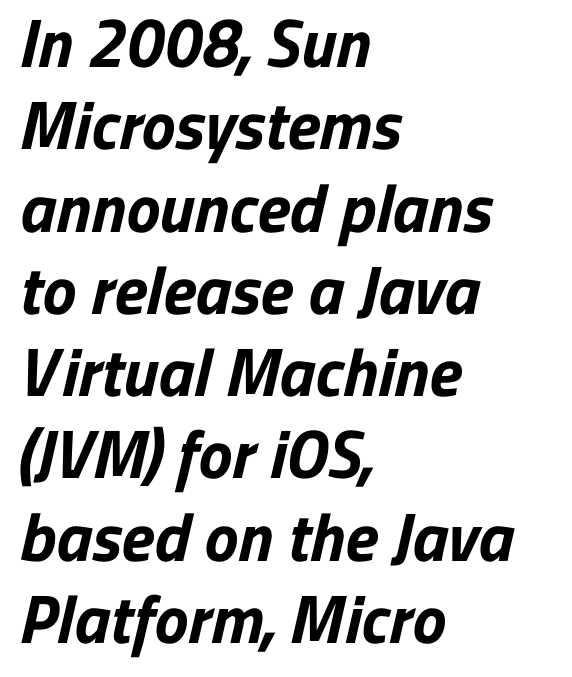
This sample has the flowing, uneven cadence of proportional lettering. The text block is weighted toward the left margin, trailing off unevenly rightward. The words here are not underlined. Observe the ordinary spacing: letters are neighbours, not strangers.
